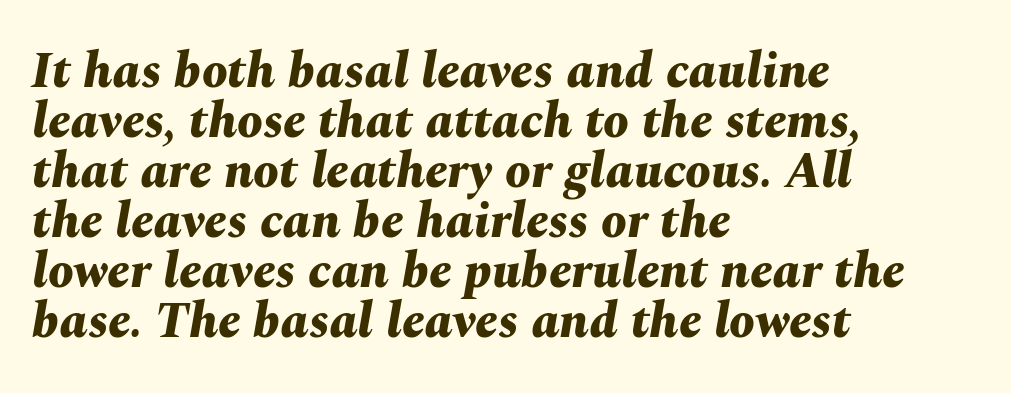
The image shows 51 px bold type, italic (leaning right); set left-aligned, tight line spacing (0.98x), normal letter spacing, not underlined; medium stroke contrast and a medium x-height.
